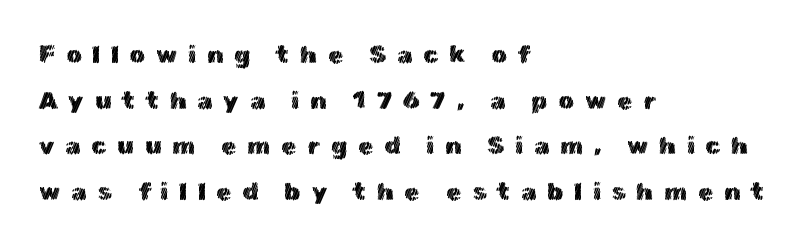
The space directly below the letters is spotless. The paragraph shown leans on its left margin. This is the regular roman posture of the typeface. The tracking jumps out immediately: characters are airy and widely separated.
